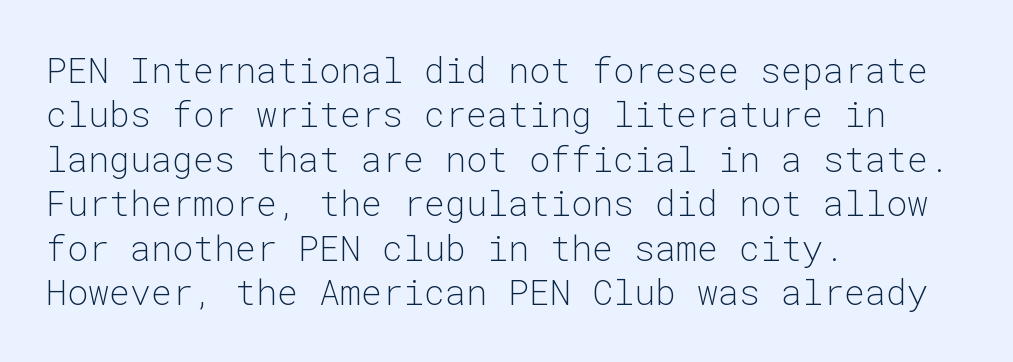
The image shows 35 px light sans-serif type, upright, monospaced; set left-aligned, normal line spacing (1.27x), normal letter spacing, not underlined; low stroke contrast and a medium x-height.
